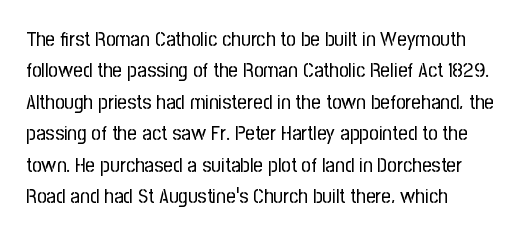
Each row of text sits above clean, open space. Italic? Not at all — the glyphs are vertical. Typeset ragged right — the left edge is the straight one. Each word holds together tightly as a unit, with standard inter-letter gaps. Interline gaps are of average width in this sample.
